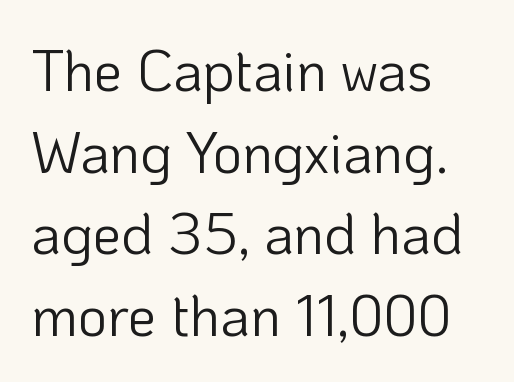
Q: Is the text bold? A: No.
Q: Is the text italic (slanted)? A: No, it is upright.
Q: Is the typeface a serif or a sans-serif typeface? A: Sans-serif.
Q: Is the text underlined? A: No.
Q: How is the paragraph aligned? A: Left-aligned.
Q: Is the spacing between letters normal or unusually wide? A: Normal.
Q: Is the spacing between lines tight, normal or loose? A: Normal.
Q: Width (condensed, normal, or wide)? A: Normal.
Q: Stroke contrast? A: Low.
Q: x-height? A: Medium.
Q: Monospaced? A: No.
